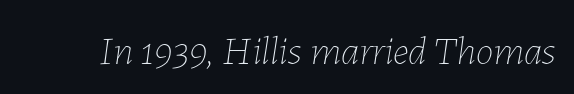
{"italic": "yes", "lean": "right", "slant_degrees": 7, "bold": "no", "weight": "thin", "width": "normal", "stroke_contrast": "low", "x_height": "medium", "monospaced": "no", "underline": "no", "letter_spacing": "normal", "letter_spacing_em": 0.0, "glyph_px": 40}
